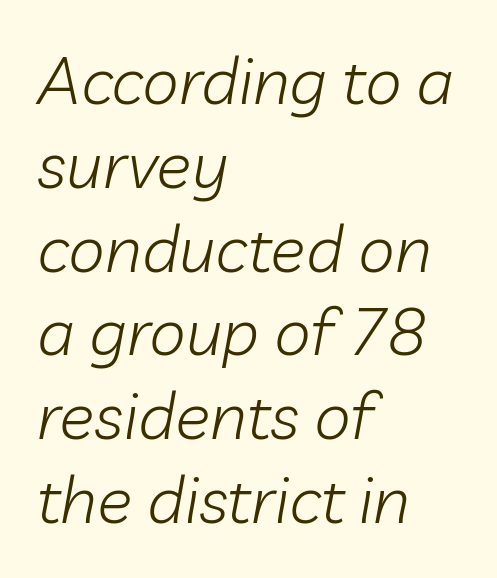
Q: Is the text bold? A: No.
Q: Is the text italic (slanted)? A: Yes, it leans right by about 10 degrees.
Q: Is the text underlined? A: No.
Q: How is the paragraph aligned? A: Left-aligned.
Q: Is the spacing between letters normal or unusually wide? A: Normal.
Q: Is the spacing between lines tight, normal or loose? A: Normal.
Q: Width (condensed, normal, or wide)? A: Normal.
Q: Stroke contrast? A: Low.
Q: x-height? A: Medium.
Q: Monospaced? A: No.
